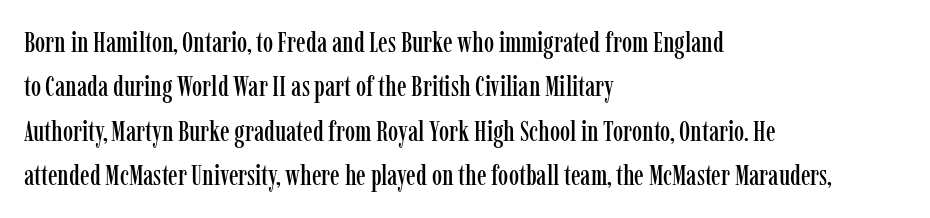
Line spacing here is normal. Beneath every word, the page is bare. The face used here is seriffed, in the tradition of book romans. The letters advance in unequal steps, a hallmark of proportional type. No extra tracking has been applied to these lines. These lines were composed using upright roman letters.
